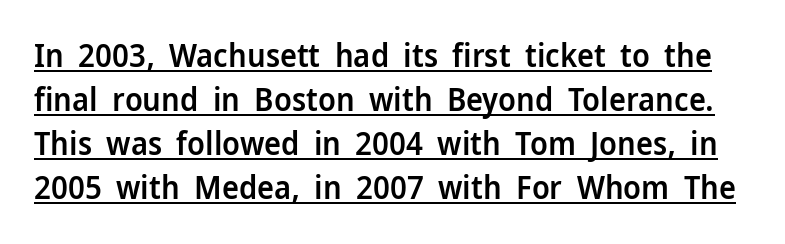
The passage shown stacks its lines at a standard gap. These lines keep a tight, regular rhythm from letter to letter. The face used here appears with an underline applied. Are there feet on the stems? There aren't — it's a sans. The rendering uses natural spacing where letterforms have individual widths.
